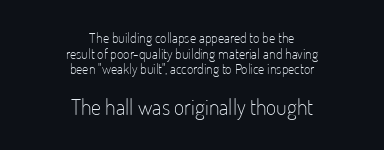
{"italic": "no", "bold": "no", "underline": "no", "align": "center", "line_spacing": "tight", "line_spacing_ratio": 1.11, "letter_spacing": "normal", "letter_spacing_em": 0.0, "larger_block": "second", "size_ratio": 1.57, "glyph_px": 22}
